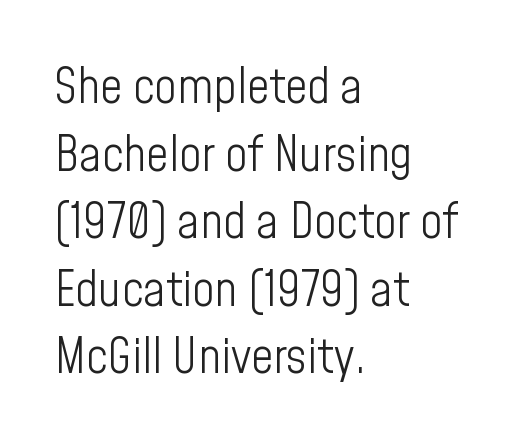
{"serif": "no", "italic": "no", "bold": "no", "weight": "light", "width": "condensed", "stroke_contrast": "low", "x_height": "medium", "monospaced": "no", "underline": "no", "align": "left", "line_spacing": "normal", "line_spacing_ratio": 1.38, "letter_spacing": "normal", "letter_spacing_em": 0.0, "glyph_px": 49}
